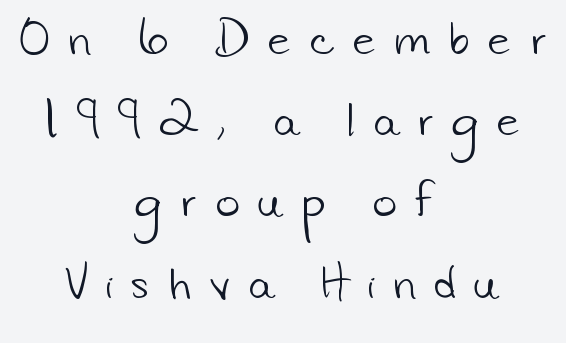
{"serif": "no", "bold": "no", "weight": "light", "width": "normal", "stroke_contrast": "low", "x_height": "small", "monospaced": "no", "underline": "no", "align": "center", "line_spacing": "loose", "line_spacing_ratio": 1.98, "letter_spacing": "wide", "letter_spacing_em": 0.46, "glyph_px": 41}
